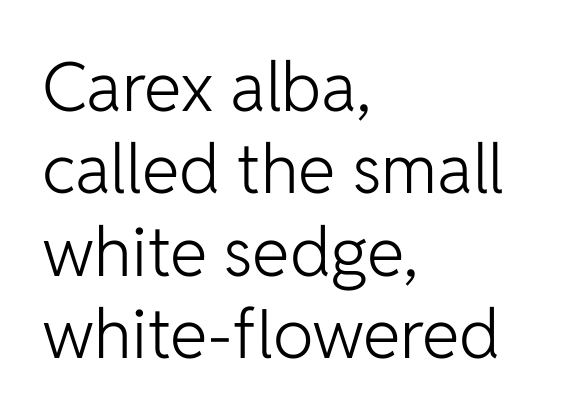
Words appear dense and cohesive because spacing is normal. The letterforms sit at book weight or below. The text was rendered using a sans face with plain stroke endings. The letters stand upright; this is a roman face. Character widths vary here, with narrow letters taking less room than wide ones.
